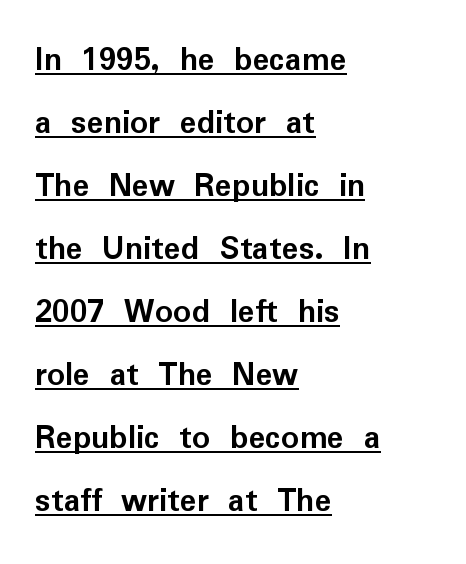
{"serif": "no", "italic": "no", "bold": "yes", "weight": "semibold", "width": "normal", "stroke_contrast": "low", "x_height": "medium", "monospaced": "no", "underline": "yes", "align": "left", "line_spacing_ratio": 1.8, "letter_spacing": "normal", "letter_spacing_em": 0.0, "glyph_px": 35}
